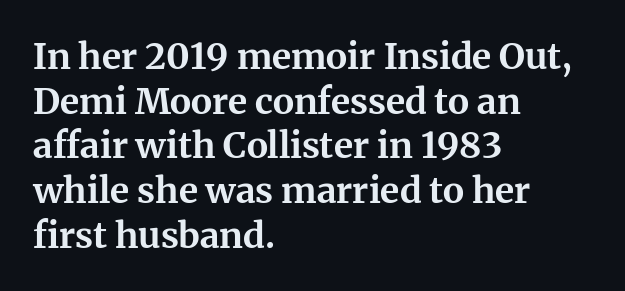
Q: Is the text bold? A: Yes.
Q: Is the text italic (slanted)? A: No, it is upright.
Q: Is the typeface a serif or a sans-serif typeface? A: Serif.
Q: Is the text underlined? A: No.
Q: How is the paragraph aligned? A: Left-aligned.
Q: Is the spacing between letters normal or unusually wide? A: Normal.
Q: Width (condensed, normal, or wide)? A: Normal.
Q: Stroke contrast? A: Medium.
Q: x-height? A: Medium.
Q: Monospaced? A: No.
